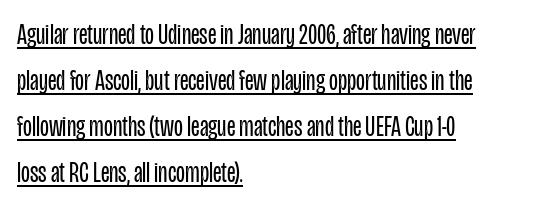
{"serif": "no", "italic": "no", "bold": "no", "weight": "regular", "width": "condensed", "stroke_contrast": "low", "x_height": "large", "monospaced": "no", "underline": "yes", "align": "left", "line_spacing": "normal", "line_spacing_ratio": 1.59, "letter_spacing": "normal", "letter_spacing_em": 0.0, "glyph_px": 29}
